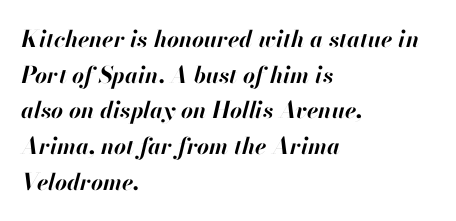
{"italic": "yes", "lean": "right", "slant_degrees": 13, "bold": "yes", "underline": "no", "align": "left", "line_spacing": "normal", "line_spacing_ratio": 1.55, "letter_spacing": "normal", "letter_spacing_em": 0.0, "glyph_px": 23}
